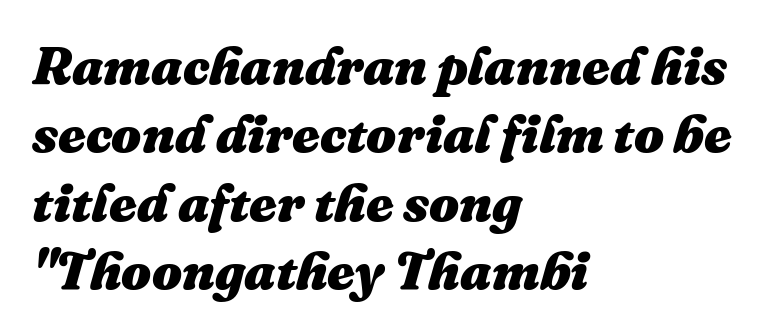
The image shows 53 px heavy type, italic (leaning right); set left-aligned, normal line spacing (1.29x), normal letter spacing, not underlined; medium stroke contrast and a medium x-height.
